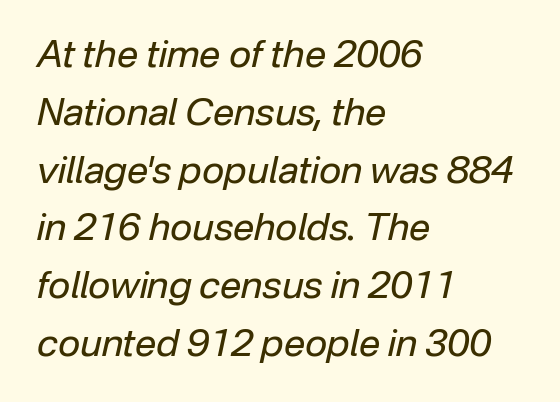
Vertical spacing — default. The passage shown leans; its letterforms are oblique. Character widths vary here, with narrow letters taking less room than wide ones. Layout note: lines flush left. Underline: absent. These lines keep a tight, regular rhythm from letter to letter.
